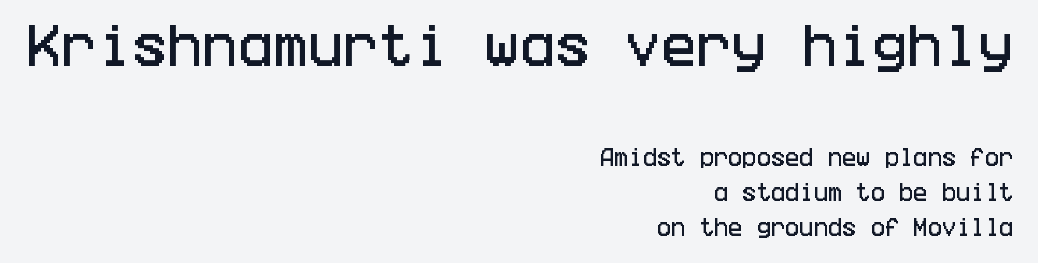
The image shows 47 px condensed sans-serif type, upright; set right-aligned, line spacing 1.84x, normal letter spacing, not underlined; the first (top) block is 2.47x larger; low stroke contrast and a large x-height.
